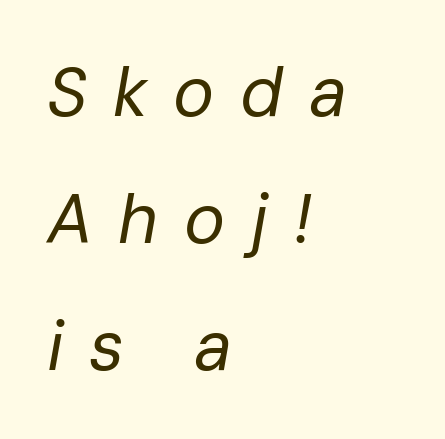
Q: Is the text bold? A: No.
Q: Is the text italic (slanted)? A: Yes, it leans right by about 10 degrees.
Q: Is the text underlined? A: No.
Q: How is the paragraph aligned? A: Left-aligned.
Q: Is the spacing between letters normal or unusually wide? A: Unusually wide.
Q: Width (condensed, normal, or wide)? A: Normal.
Q: Stroke contrast? A: Low.
Q: x-height? A: Medium.
Q: Monospaced? A: No.
